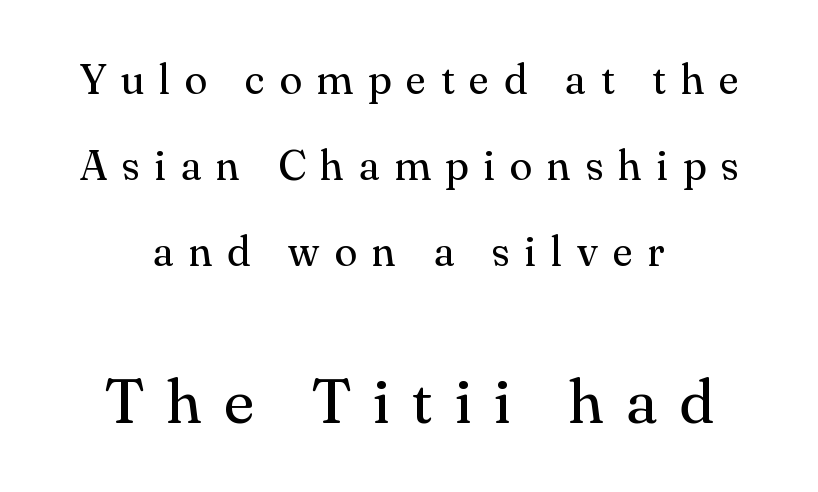
The image shows 63 px regular-weight serif type, upright; set centered, loose line spacing (2.05x), unusually wide letter spacing (+0.35 em), not underlined; the second (bottom) block is 1.5x larger; medium stroke contrast and a small x-height.
